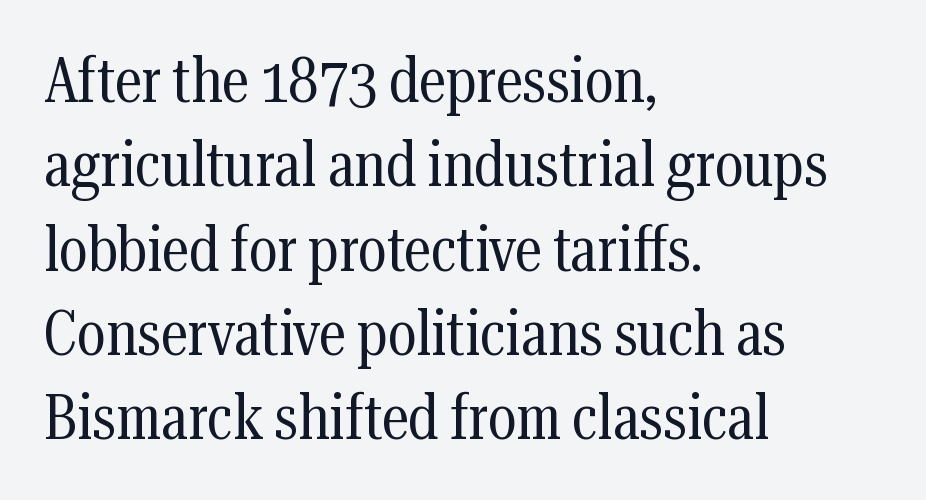
No extra ink here — the face is not bold. The space directly below the letters is spotless. Here the designer chose a conventional face with non-uniform glyph widths. These lines stack with their left ends in a neat column.
